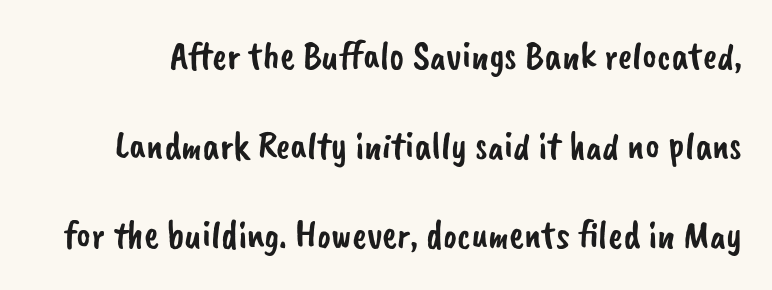
Q: Is the typeface a serif or a sans-serif typeface? A: Sans-serif.
Q: Is the text underlined? A: No.
Q: Is the spacing between letters normal or unusually wide? A: Normal.
Q: Is the spacing between lines tight, normal or loose? A: Loose.
Q: Width (condensed, normal, or wide)? A: Normal.
Q: Stroke contrast? A: Low.
Q: x-height? A: Small.
Q: Monospaced? A: No.
